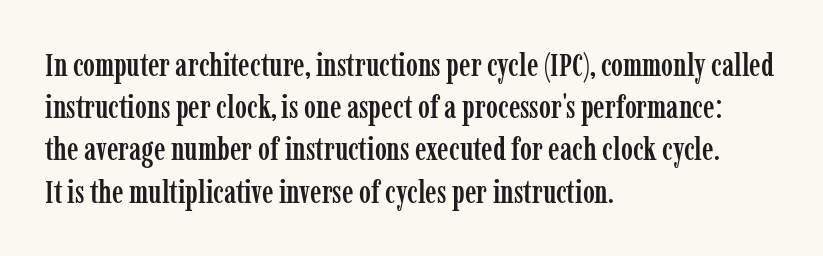
Compared with typical paragraphs, the rows here are spaced about the same. Italic: no, the glyphs are upright roman. Look at the tracking — it's just the regular setting, nothing added. The string is rendered with underlining switched off. The lines are quadded left. Think of a printed novel: that variable character pitch is what you see here.
